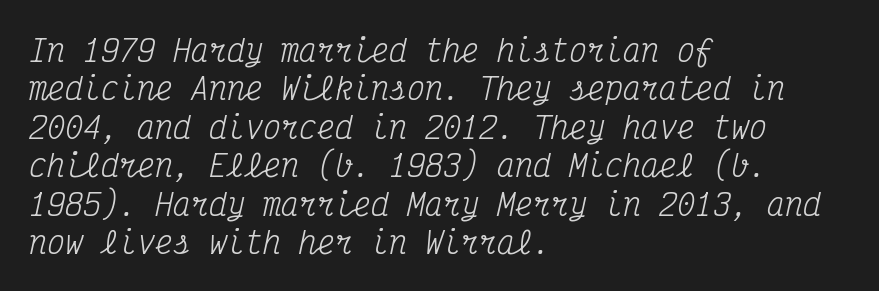
{"serif": "yes", "italic": "yes", "lean": "right", "slant_degrees": 12, "bold": "no", "weight": "regular", "width": "condensed", "stroke_contrast": "medium", "x_height": "medium", "monospaced": "yes", "underline": "no", "align": "left", "line_spacing": "normal", "line_spacing_ratio": 1.28, "letter_spacing": "normal", "letter_spacing_em": 0.0, "glyph_px": 30}
